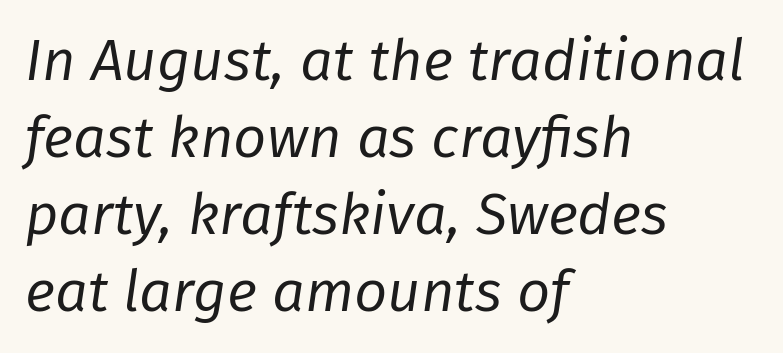
Looking at the ascenders, they clearly lean. Every row of glyphs begins at an identical x-position on the left. Beneath every word, the page is bare. This is not heavy type; no bold has been used.
